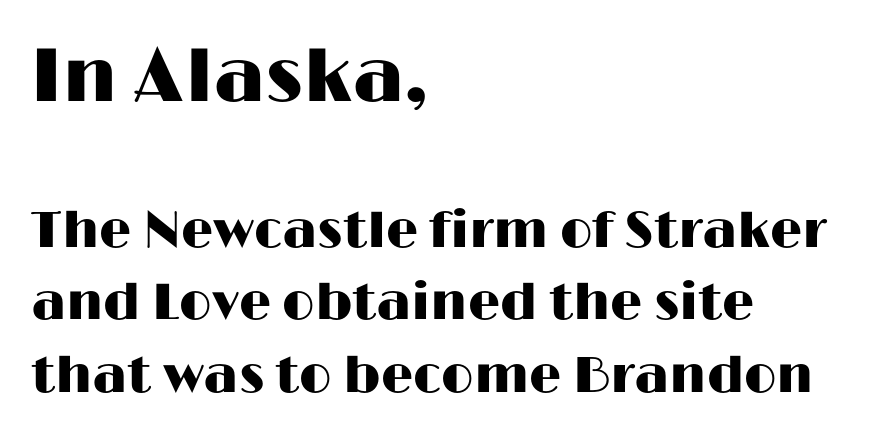
The image shows 76 px wide sans-serif type, upright; set left-aligned, normal line spacing (1.42x), normal letter spacing, not underlined; the first (top) block is 1.49x larger; high stroke contrast and a medium x-height.
